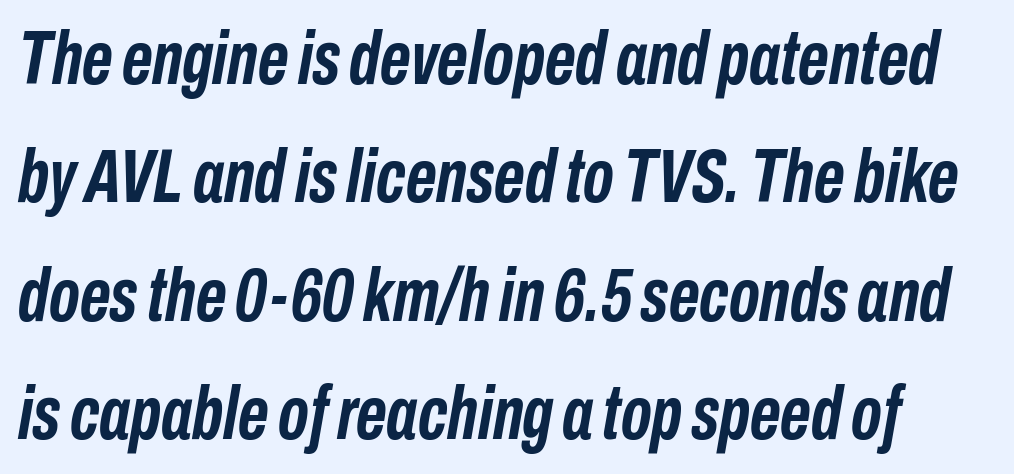
The image shows 75 px semibold, condensed type, italic (leaning right); set normal line spacing (1.58x), normal letter spacing, not underlined; low stroke contrast and a medium x-height.
